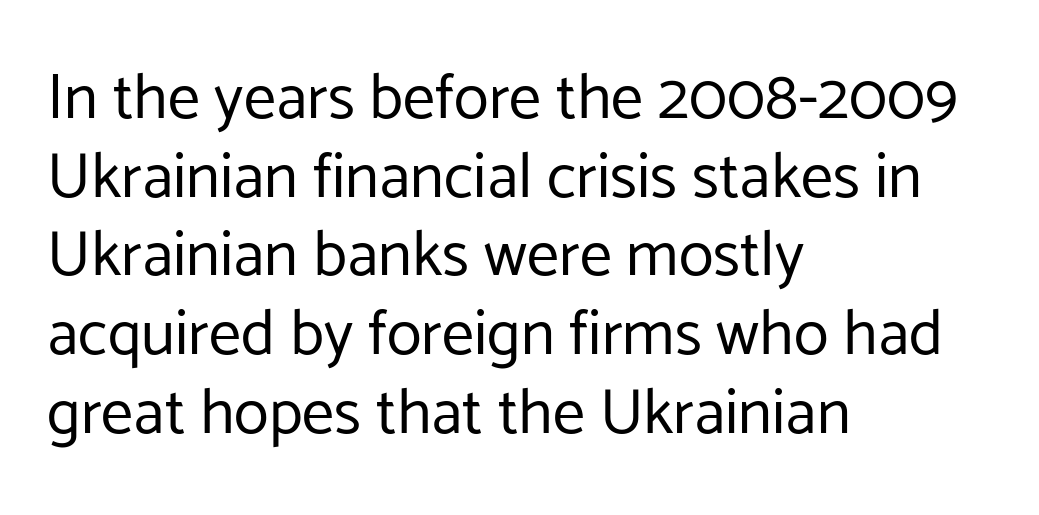
The image shows 64 px regular-weight sans-serif type, upright; set left-aligned, line spacing 1.23x, normal letter spacing, not underlined; low stroke contrast and a medium x-height.
